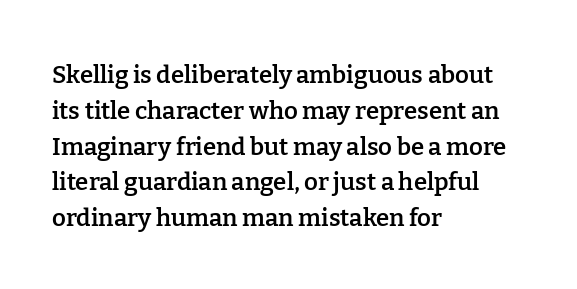
Does extra space separate the letters? No, they use regular spacing. Typographic density is moderately raised because the face is semibold. Do the letters lean? They stand straight. Each line starts at the same left margin while the right side varies. The line-height multiplier appears to be the usual default. Any mark beneath the type? The region is blank.
